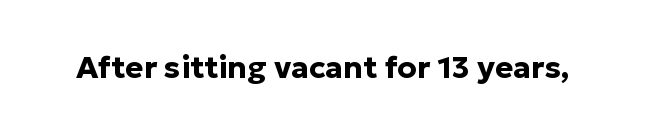
The image shows 31 px bold sans-serif type, upright; set normal letter spacing, not underlined; low stroke contrast and a medium x-height.
